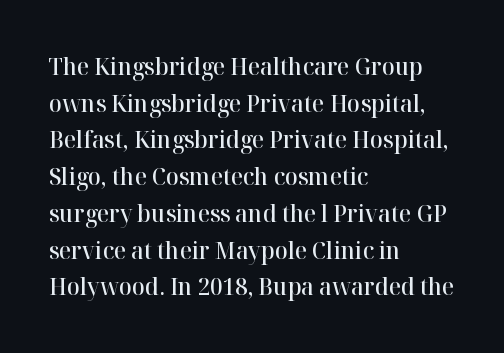
{"italic": "no", "bold": "semi", "underline": "no", "align": "left", "line_spacing": "normal", "line_spacing_ratio": 1.53, "letter_spacing": "normal", "letter_spacing_em": 0.0, "glyph_px": 24}
